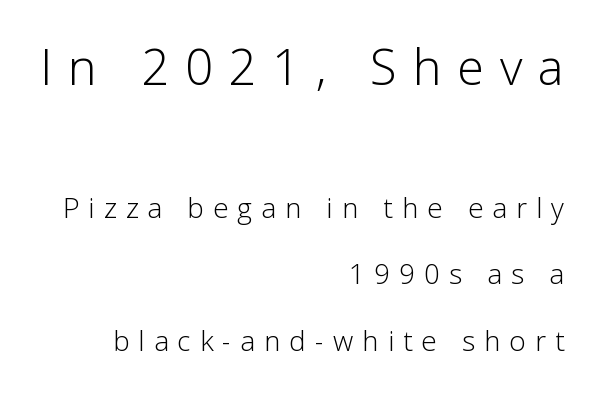
Q: Is the text bold? A: No.
Q: Is the text italic (slanted)? A: No, it is upright.
Q: Is the typeface a serif or a sans-serif typeface? A: Sans-serif.
Q: Is the text underlined? A: No.
Q: How is the paragraph aligned? A: Right-aligned.
Q: Is the spacing between letters normal or unusually wide? A: Unusually wide.
Q: Is the spacing between lines tight, normal or loose? A: Loose.
Q: Which block of text is set in a larger size, the first (top) or the second (bottom)? A: The first (top) one.
Q: Width (condensed, normal, or wide)? A: Normal.
Q: Stroke contrast? A: Low.
Q: x-height? A: Medium.
Q: Monospaced? A: No.
